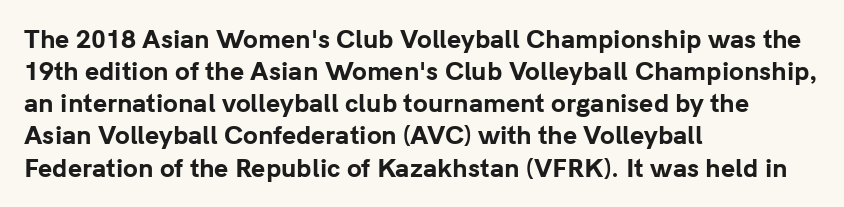
{"italic": "no", "bold": "yes", "underline": "no", "align": "left", "line_spacing": "normal", "line_spacing_ratio": 1.34, "letter_spacing": "normal", "letter_spacing_em": 0.0, "glyph_px": 24}
